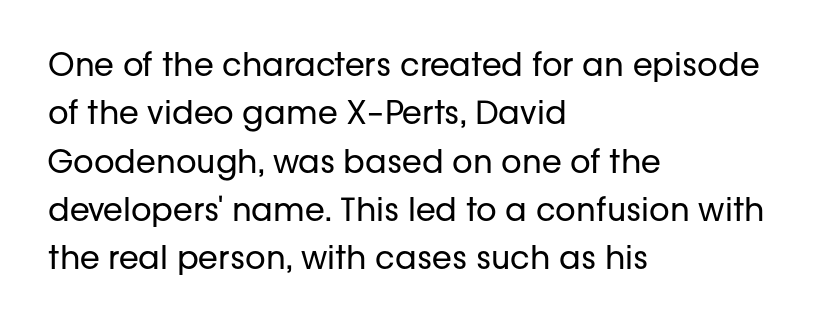
{"serif": "no", "italic": "no", "bold": "no", "weight": "regular", "width": "normal", "stroke_contrast": "low", "x_height": "medium", "monospaced": "no", "underline": "no", "align": "left", "line_spacing": "normal", "line_spacing_ratio": 1.51, "letter_spacing": "normal", "letter_spacing_em": 0.0, "glyph_px": 32}
